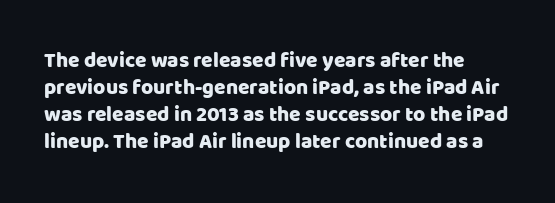
Q: Is the text italic (slanted)? A: No, it is upright.
Q: Is the text underlined? A: No.
Q: Is the spacing between letters normal or unusually wide? A: Normal.
Q: Is the spacing between lines tight, normal or loose? A: Normal.
